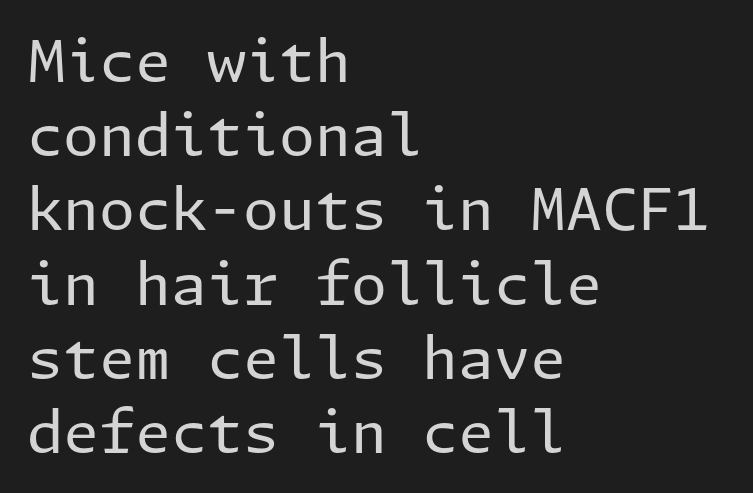
Regular leading. Heaviness? Minimal to ordinary, like unemphasized prose. The rendering keeps characters at their native spacing. Observe the absence of serifs on each vertical stroke in this sample.
